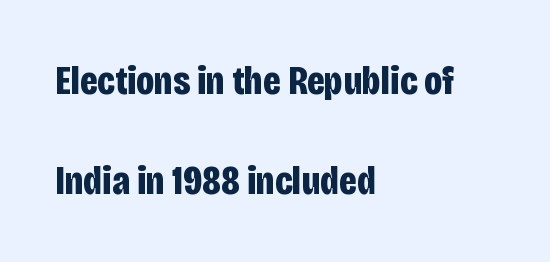
The image shows 41 px bold, condensed sans-serif type, upright; set left-aligned, loose line spacing (2.44x), normal letter spacing, not underlined; low stroke contrast and a large x-height.
